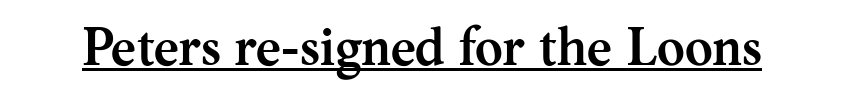
Q: Is the text bold? A: Yes.
Q: Is the text italic (slanted)? A: No, it is upright.
Q: Is the typeface a serif or a sans-serif typeface? A: Serif.
Q: Is the text underlined? A: Yes.
Q: Is the spacing between letters normal or unusually wide? A: Normal.
Q: Width (condensed, normal, or wide)? A: Normal.
Q: Stroke contrast? A: Medium.
Q: x-height? A: Medium.
Q: Monospaced? A: No.
